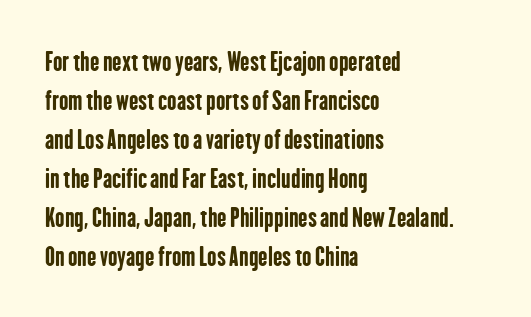
The image shows 25 px bold type, upright; set left-aligned, normal line spacing (1.56x), normal letter spacing, not underlined.
